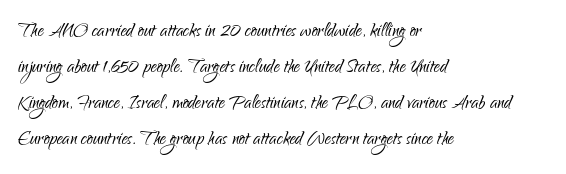
{"bold": "no", "underline": "no", "align": "left", "line_spacing": "normal", "line_spacing_ratio": 1.5, "letter_spacing": "normal", "letter_spacing_em": 0.0, "glyph_px": 24}
